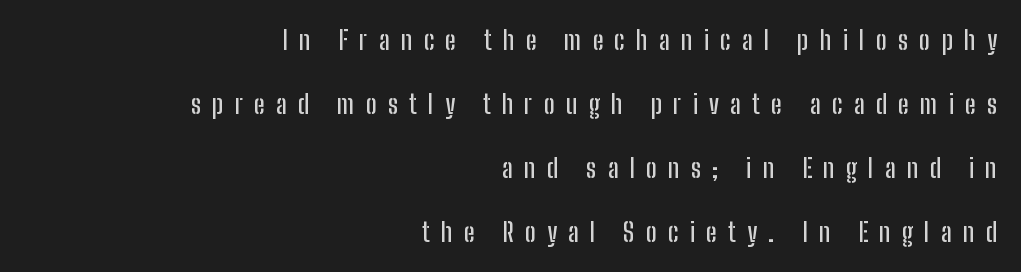
{"italic": "no", "underline": "no", "align": "right", "line_spacing": "loose", "line_spacing_ratio": 2.46, "letter_spacing": "wide", "letter_spacing_em": 0.43, "glyph_px": 26}
